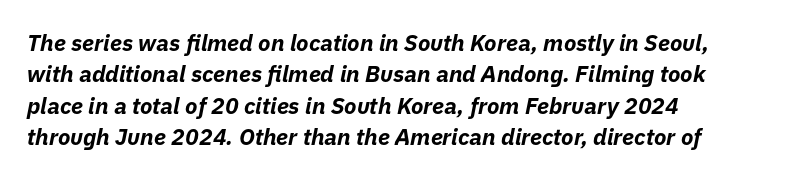
Characters are canted at an angle relative to the baseline's perpendicular. The specimen omits any rule beneath the text block's lines. On the weight axis this lands at bold, roughly 700. The lines sit at an ordinary, default distance from one another. Is the block centered? No — it sits flush against the left margin. Students, note that the glyphs here touch the page at normal intervals.
